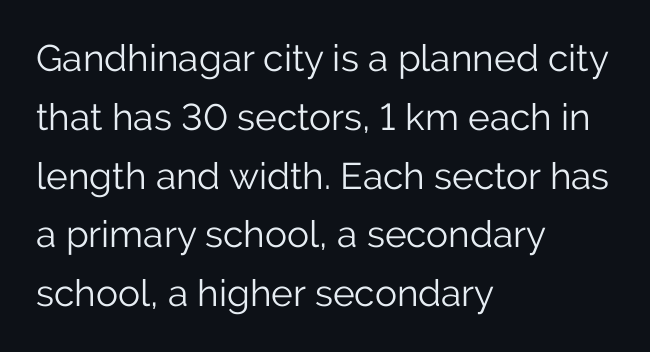
Posture: upright roman. All the whitespace from short lines collects on the right. Weight class: somewhere from thin through regular. The letters advance in unequal steps, a hallmark of proportional type.
